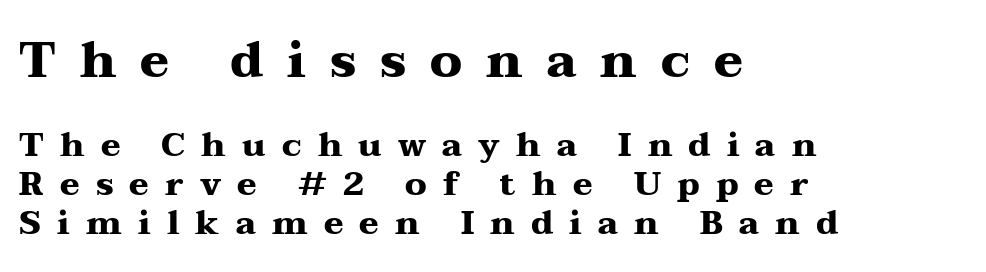
Q: Is the text bold? A: Yes.
Q: Is the text italic (slanted)? A: No, it is upright.
Q: Is the typeface a serif or a sans-serif typeface? A: Serif.
Q: Is the text underlined? A: No.
Q: How is the paragraph aligned? A: Left-aligned.
Q: Is the spacing between letters normal or unusually wide? A: Unusually wide.
Q: Which block of text is set in a larger size, the first (top) or the second (bottom)? A: The first (top) one.
Q: Width (condensed, normal, or wide)? A: Wide.
Q: Stroke contrast? A: Medium.
Q: x-height? A: Medium.
Q: Monospaced? A: No.
